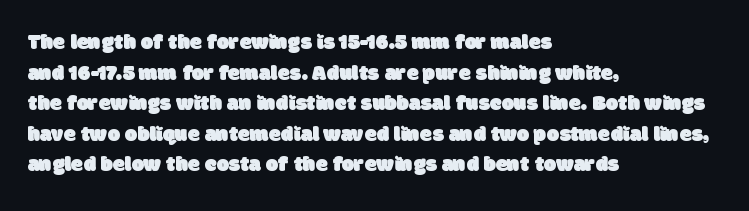
The passage shown is not underscored anywhere. Look at the tracking — it's just the regular setting, nothing added. Compared with typical paragraphs, the rows here are spaced about the same. The text block is weighted toward the left margin, trailing off unevenly rightward.
